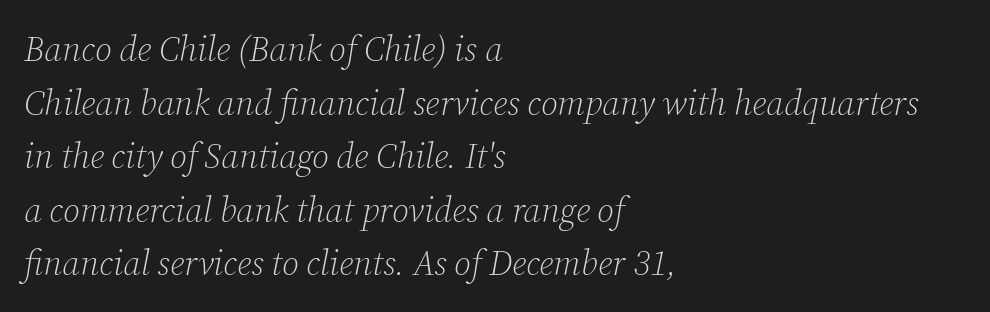
{"serif": "yes", "italic": "yes", "lean": "right", "slant_degrees": 12, "bold": "no", "weight": "light", "width": "normal", "stroke_contrast": "low", "x_height": "medium", "monospaced": "no", "underline": "no", "align": "left", "line_spacing": "normal", "line_spacing_ratio": 1.53, "letter_spacing": "normal", "letter_spacing_em": 0.0, "glyph_px": 35}
